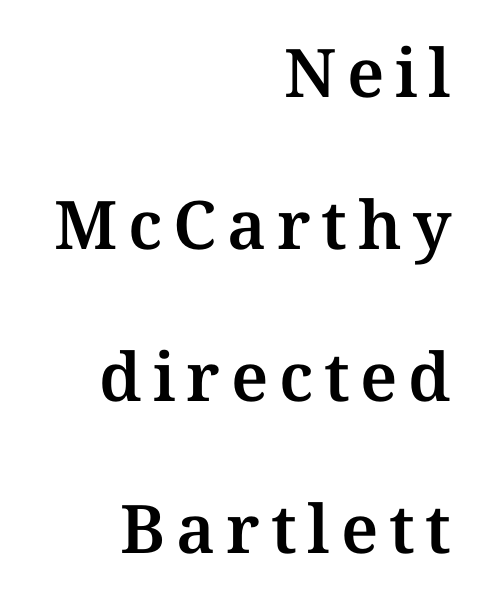
The image shows 67 px serif type, upright; set right-aligned, loose line spacing (2.27x), not underlined; medium stroke contrast and a medium x-height.
